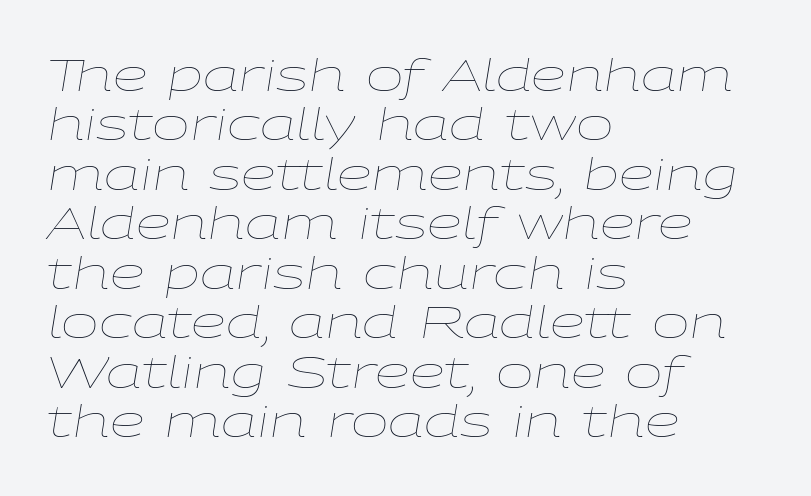
{"italic": "yes", "lean": "right", "slant_degrees": 9, "bold": "no", "weight": "thin", "width": "wide", "stroke_contrast": "low", "x_height": "medium", "monospaced": "no", "underline": "no", "align": "left", "line_spacing": "tight", "line_spacing_ratio": 1.1, "letter_spacing": "normal", "letter_spacing_em": 0.0, "glyph_px": 45}
